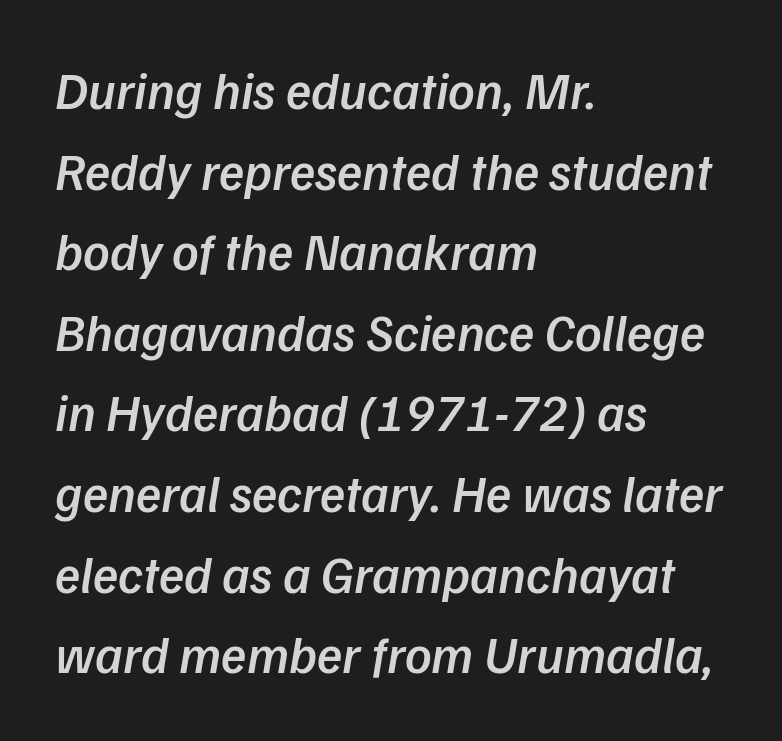
The image shows 52 px semibold type, italic (leaning right); set left-aligned, normal line spacing (1.55x), normal letter spacing, not underlined; low stroke contrast and a medium x-height.
